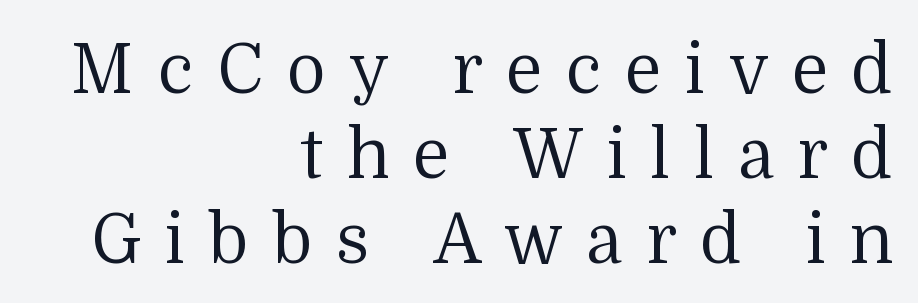
The image shows 68 px regular-weight serif type, upright; set right-aligned, normal line spacing (1.25x), unusually wide letter spacing (+0.34 em), not underlined; medium stroke contrast and a medium x-height.
